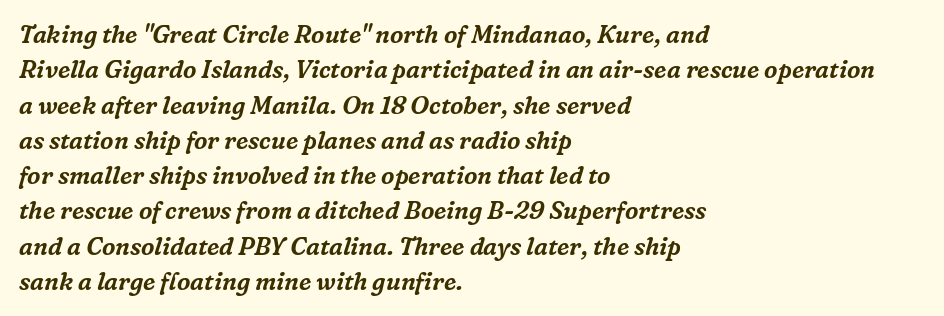
This sample is left-justified, so line endings fall wherever the words run out. Each row of text sits above clean, open space. The axis of the letterforms is tilted away from vertical. Characters follow at the spacing the type designer built in.
